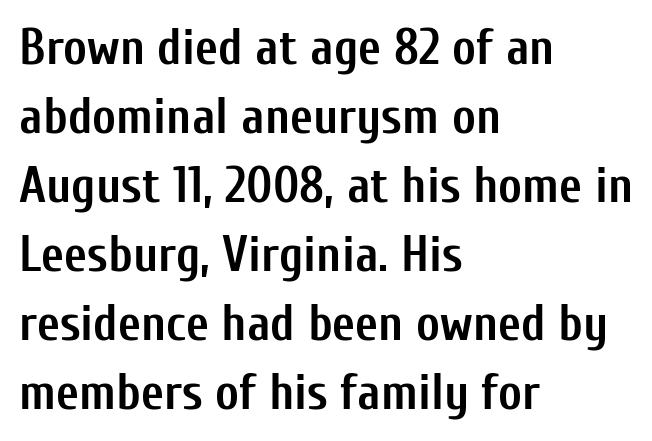
No extra tracking has been applied to these lines. No word sits above an underline. The axis of the letterforms is exactly vertical. This sample is left-justified, so line endings fall wherever the words run out.
